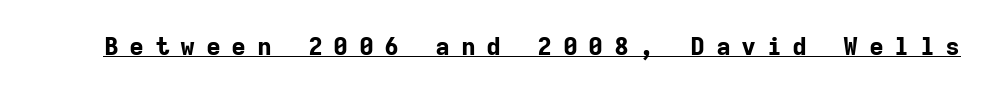
{"italic": "no", "bold": "yes", "underline": "yes", "letter_spacing": "wide", "letter_spacing_em": 0.42, "glyph_px": 25}
